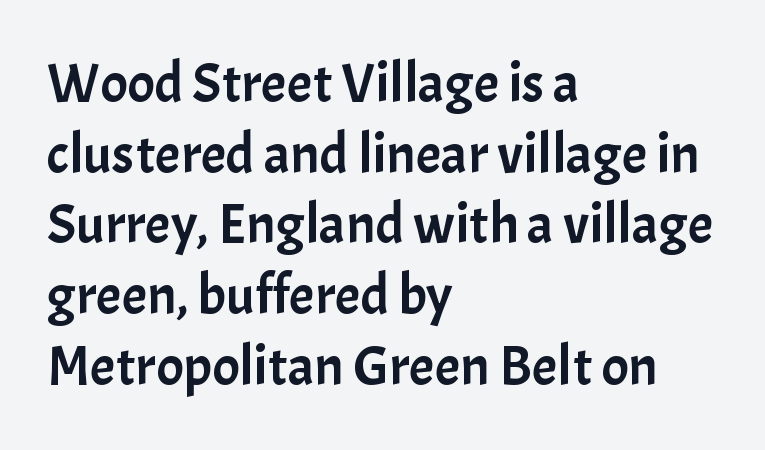
Teacher's note: observe the even left margin — that is flush-left alignment. Words appear dense and cohesive because spacing is normal. A clean baseline with only descenders dipping below it. Proportional: the letters do not fall into vertical columns.
